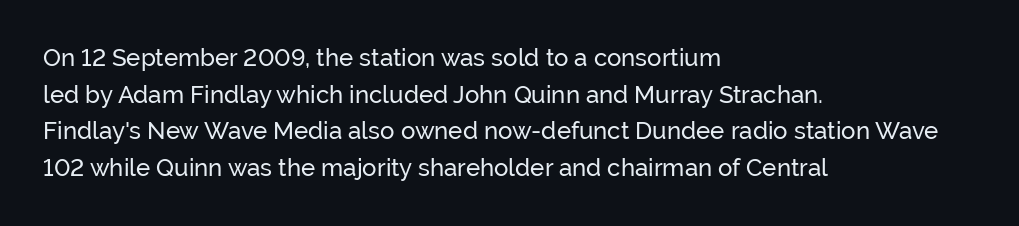
The image shows 24 px text type, upright; set left-aligned, normal line spacing (1.53x), normal letter spacing, not underlined.
